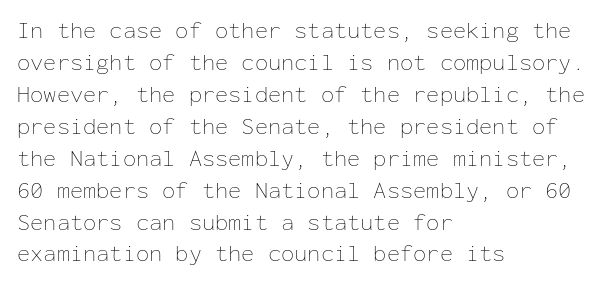
A bare baseline throughout the passage. Does the lettering tilt? It doesn't — this is upright. Leftover space on each line is placed entirely after the last word. Regarding leading, the lines here are spaced in the standard way. Inter-character spacing is left at the font's built-in metrics. Compared with a typical body face, this is equally light or lighter still.
